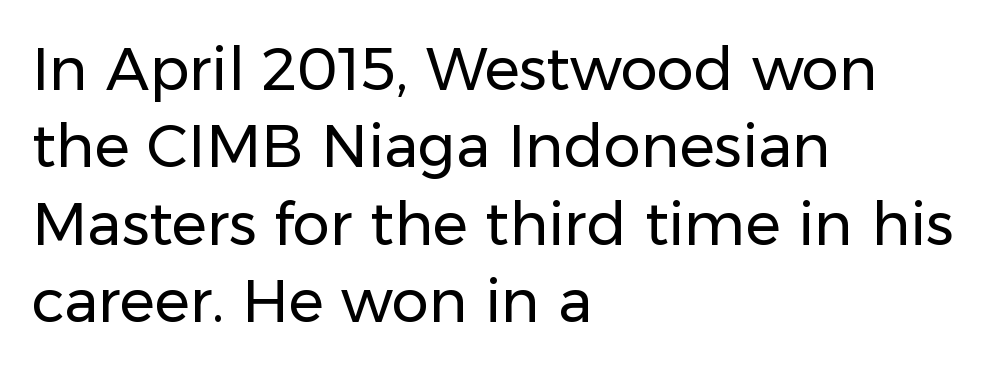
The face used here is proportionally spaced, like ordinary book or web type. Counters stay open thanks to moderate or lighter strokes. The horizontal fit of the characters is conventional and even. Examine the stroke ends and you'll find no serifs.
